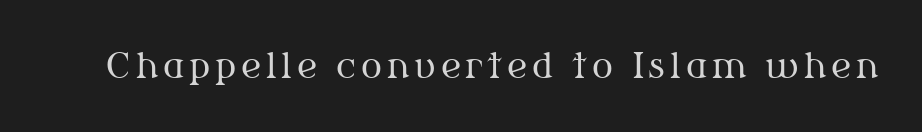
Each letter keeps its own natural width here, so spacing adapts to shape. Stem width sits at or under what a default text font uses. The gap between lines stays unmarked. You can tell from the footed stems that serif type was used. Vertical strokes here are truly vertical.
